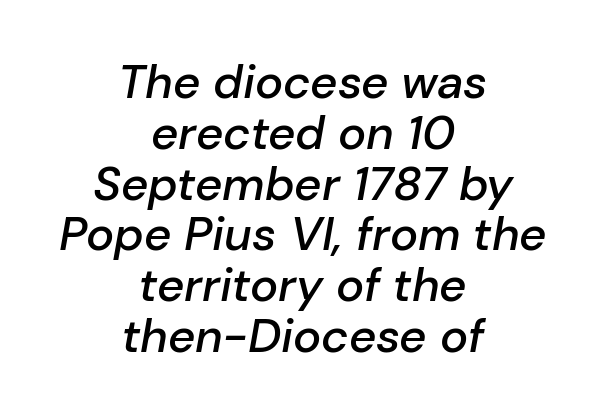
The image shows 47 px semibold type, italic (leaning right); set centered, tight line spacing (1.08x), normal letter spacing, not underlined; low stroke contrast and a medium x-height.
